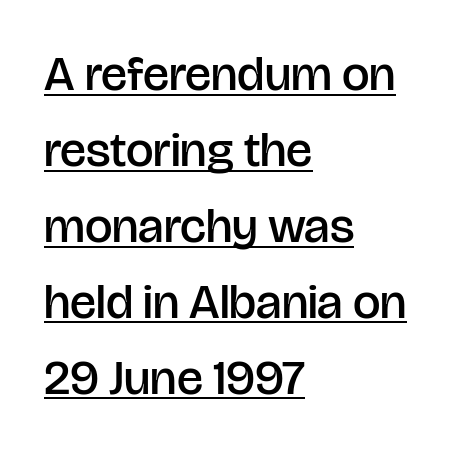
Observe the ordinary spacing: letters are neighbours, not strangers. A roman cut, with each character standing at attention. The typesetting leans somewhat heavy: a semibold. The words here are underlined. Do the characters align in a grid? No, the font is proportional. The text was rendered using a sans face with plain stroke endings.
